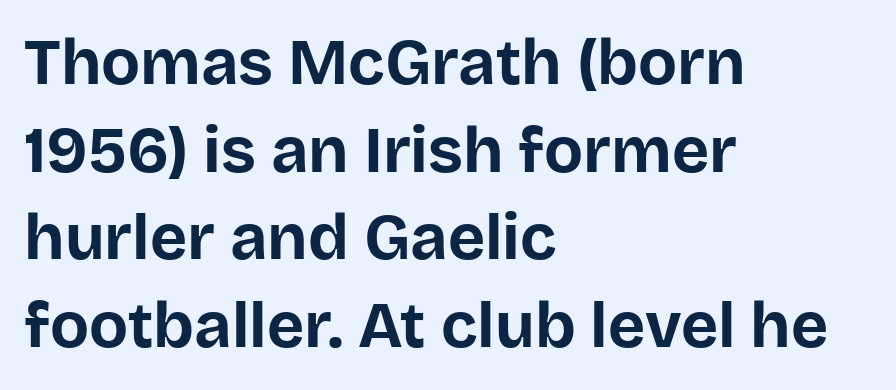
The letters advance in unequal steps, a hallmark of proportional type. In terms of letterform style, serifs are entirely absent. The passage is arranged the way most books set body copy — flush left. Characters follow at the spacing the type designer built in.
